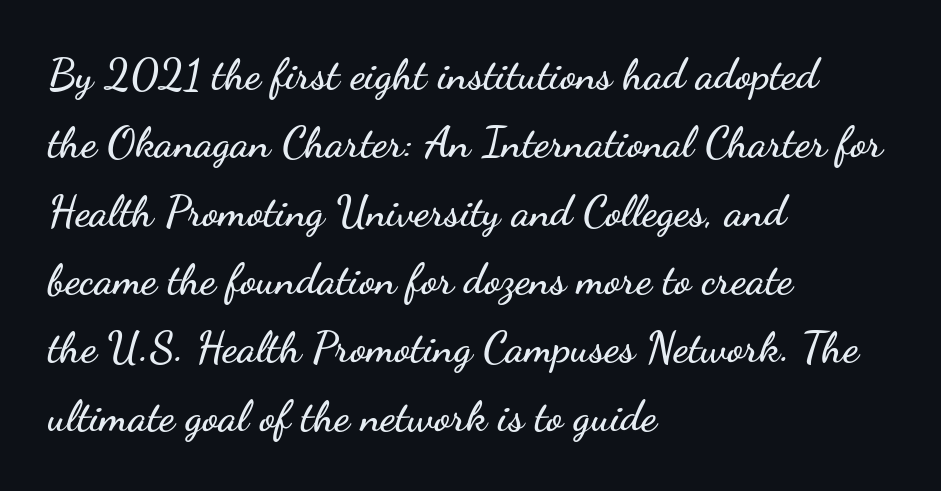
{"serif": "no", "width": "wide", "stroke_contrast": "low", "x_height": "small", "monospaced": "no", "underline": "no", "align": "left", "line_spacing": "normal", "line_spacing_ratio": 1.59, "letter_spacing": "normal", "letter_spacing_em": 0.0, "glyph_px": 43}
